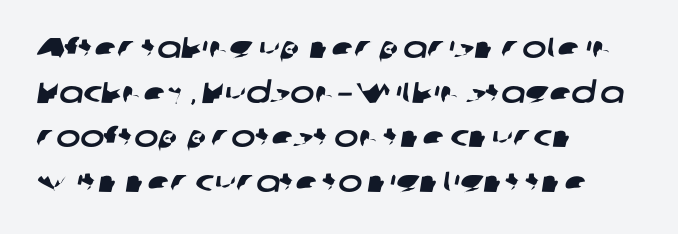
Q: Is the typeface a serif or a sans-serif typeface? A: Sans-serif.
Q: Is the text underlined? A: No.
Q: How is the paragraph aligned? A: Left-aligned.
Q: Is the spacing between letters normal or unusually wide? A: Normal.
Q: Is the spacing between lines tight, normal or loose? A: Normal.
Q: Width (condensed, normal, or wide)? A: Wide.
Q: Stroke contrast? A: Low.
Q: x-height? A: Medium.
Q: Monospaced? A: No.
